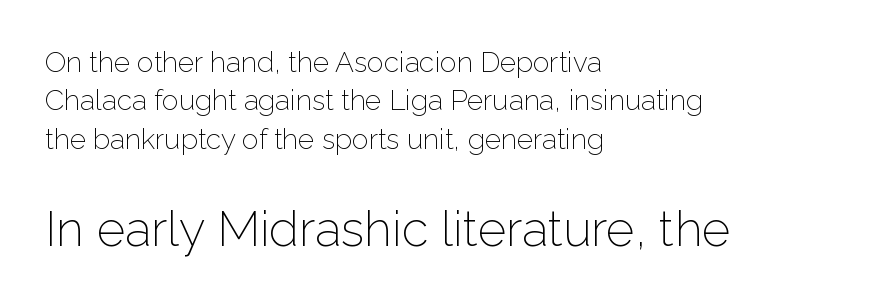
{"serif": "no", "italic": "no", "bold": "no", "weight": "light", "width": "normal", "stroke_contrast": "low", "x_height": "medium", "monospaced": "no", "underline": "no", "align": "left", "line_spacing": "normal", "line_spacing_ratio": 1.37, "letter_spacing": "normal", "letter_spacing_em": 0.0, "larger_block": "second", "size_ratio": 1.75, "glyph_px": 49}
